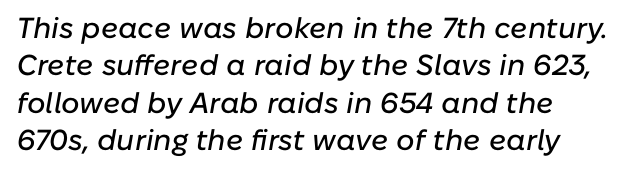
The lines in this sample share a left origin and differ only in where they stop. Quick note: italic. The lines sit at an ordinary, default distance from one another. There is no visible air inserted between adjacent glyphs. Unmarked baselines from the first word to the last. A typesetter would call this proportional, since set widths differ per character.
